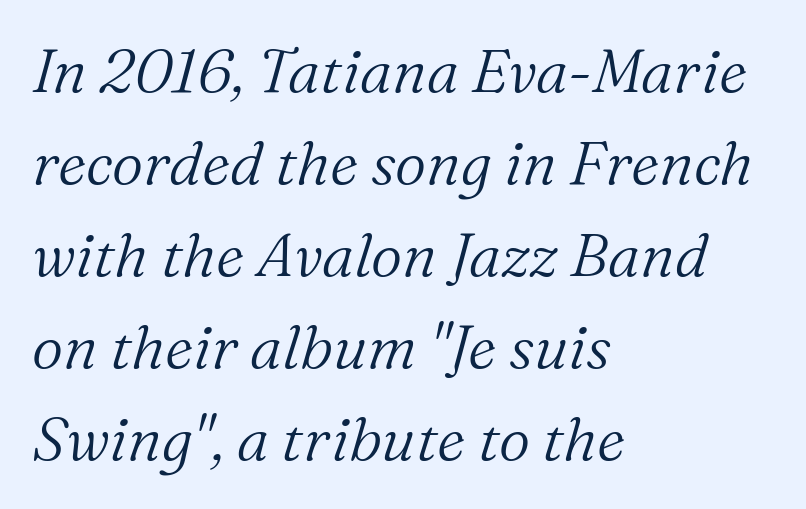
Q: Is the text bold? A: No.
Q: Is the text italic (slanted)? A: Yes, it leans right by about 16 degrees.
Q: Is the typeface a serif or a sans-serif typeface? A: Serif.
Q: Is the text underlined? A: No.
Q: How is the paragraph aligned? A: Left-aligned.
Q: Is the spacing between letters normal or unusually wide? A: Normal.
Q: Is the spacing between lines tight, normal or loose? A: Normal.
Q: Width (condensed, normal, or wide)? A: Normal.
Q: Stroke contrast? A: Medium.
Q: x-height? A: Medium.
Q: Monospaced? A: No.
